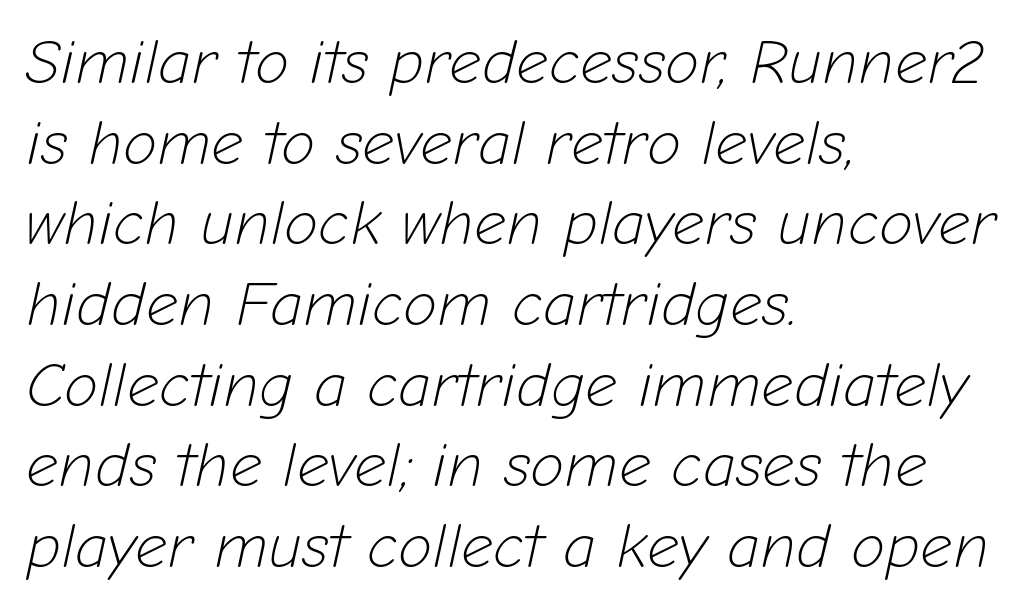
{"italic": "yes", "lean": "right", "slant_degrees": 12, "bold": "no", "weight": "light", "width": "normal", "stroke_contrast": "low", "x_height": "medium", "monospaced": "no", "underline": "no", "align": "left", "line_spacing": "normal", "line_spacing_ratio": 1.28, "letter_spacing": "normal", "letter_spacing_em": 0.0, "glyph_px": 63}
